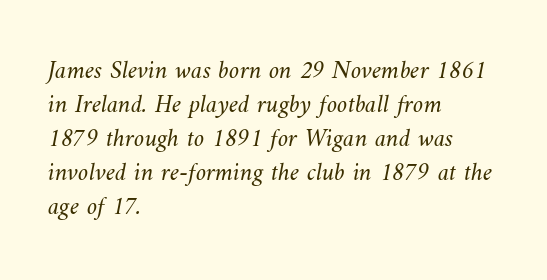
The image shows 26 px text type; set left-aligned, normal line spacing (1.31x), normal letter spacing, not underlined.
